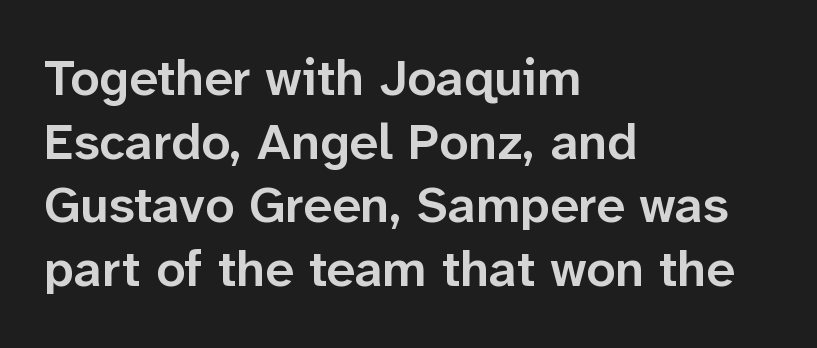
{"serif": "no", "italic": "no", "bold": "semi", "weight": "semibold", "width": "normal", "stroke_contrast": "low", "x_height": "medium", "monospaced": "no", "underline": "no", "align": "left", "line_spacing": "normal", "line_spacing_ratio": 1.25, "letter_spacing": "normal", "letter_spacing_em": 0.0, "glyph_px": 51}
